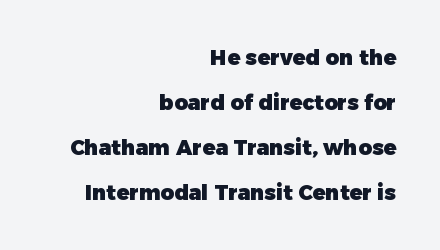
{"italic": "no", "bold": "yes", "underline": "no", "align": "right", "line_spacing": "loose", "line_spacing_ratio": 2.14, "letter_spacing": "normal", "letter_spacing_em": 0.0, "glyph_px": 21}
